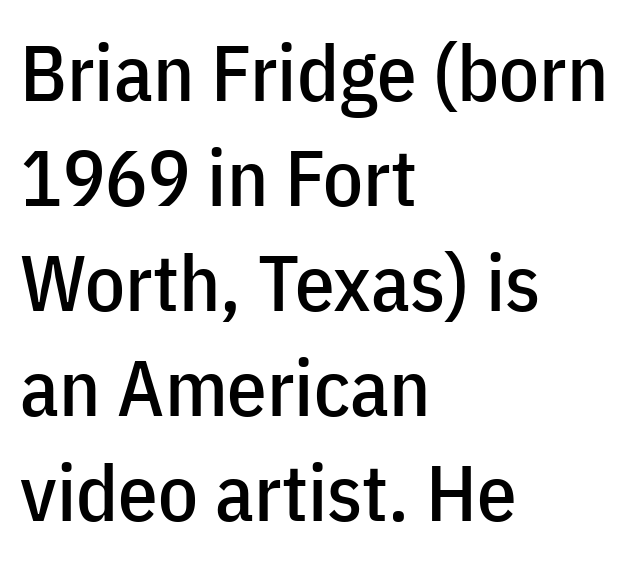
It's the straight-up-and-down kind of type. A typesetter would label this face a sans. These lines are rendered in a variable-pitch font. Does extra space separate the letters? No, they use regular spacing. The rows are spaced the way most documents space them. The text block is weighted toward the left margin, trailing off unevenly rightward.
